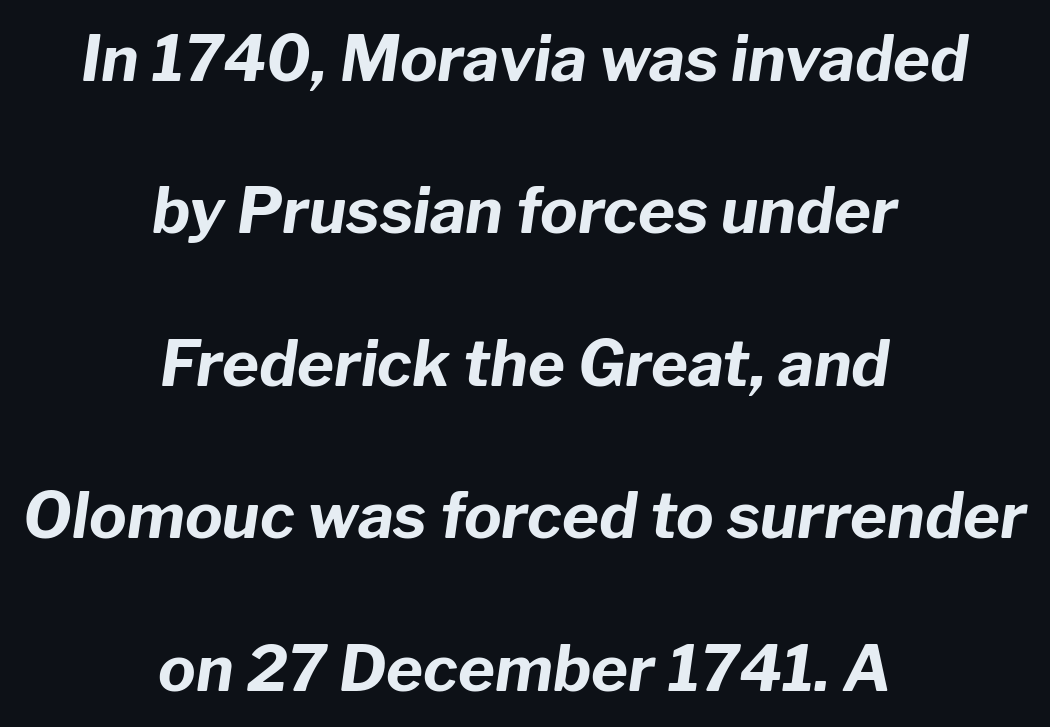
{"italic": "yes", "lean": "right", "slant_degrees": 8, "bold": "yes", "weight": "bold", "width": "normal", "stroke_contrast": "low", "x_height": "medium", "monospaced": "no", "underline": "no", "align": "center", "line_spacing": "loose", "line_spacing_ratio": 2.42, "letter_spacing": "normal", "letter_spacing_em": 0.0, "glyph_px": 63}
